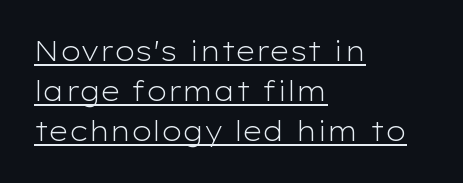
Q: Is the text bold? A: No.
Q: Is the text italic (slanted)? A: No, it is upright.
Q: Is the text underlined? A: Yes.
Q: How is the paragraph aligned? A: Left-aligned.
Q: Is the spacing between letters normal or unusually wide? A: Normal.
Q: Is the spacing between lines tight, normal or loose? A: Normal.
